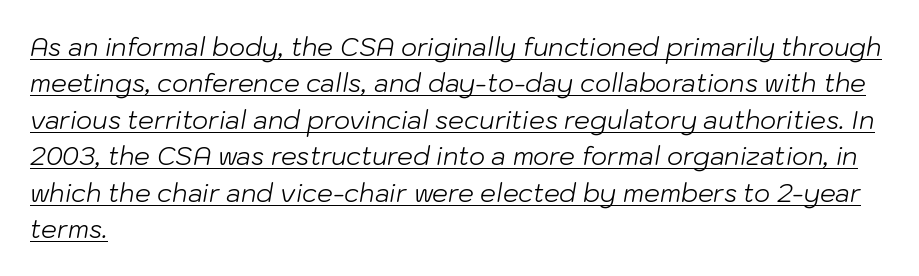
{"italic": "yes", "lean": "right", "slant_degrees": 10, "bold": "no", "underline": "yes", "align": "left", "line_spacing": "normal", "line_spacing_ratio": 1.46, "letter_spacing": "normal", "letter_spacing_em": 0.0, "glyph_px": 25}
